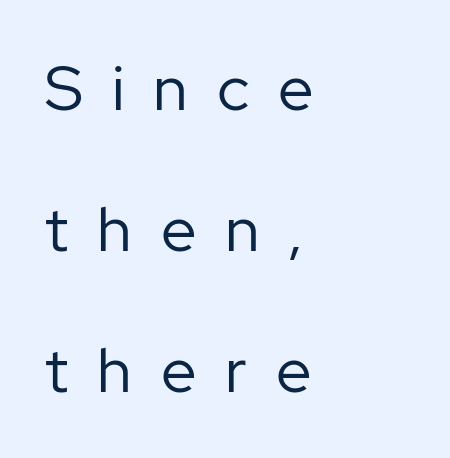
{"serif": "no", "italic": "no", "bold": "no", "weight": "regular", "width": "normal", "stroke_contrast": "low", "x_height": "medium", "monospaced": "no", "underline": "no", "align": "left", "line_spacing": "loose", "line_spacing_ratio": 2.24, "letter_spacing": "wide", "letter_spacing_em": 0.46, "glyph_px": 63}
